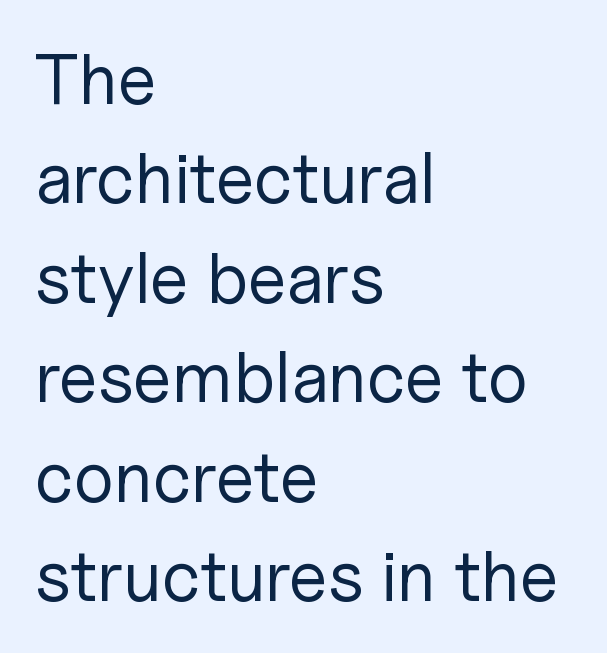
The image shows 71 px regular-weight sans-serif type, upright; set left-aligned, normal line spacing (1.4x), normal letter spacing, not underlined; low stroke contrast and a medium x-height.
